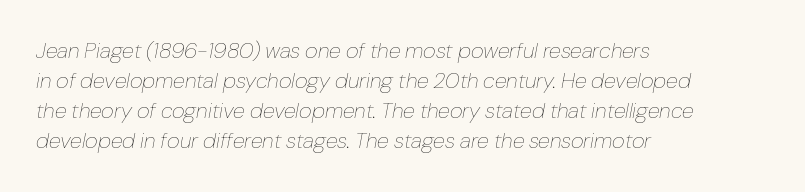
{"italic": "yes", "lean": "right", "slant_degrees": 10, "bold": "no", "underline": "no", "align": "left", "line_spacing": "normal", "line_spacing_ratio": 1.37, "letter_spacing": "normal", "letter_spacing_em": 0.0, "glyph_px": 22}
